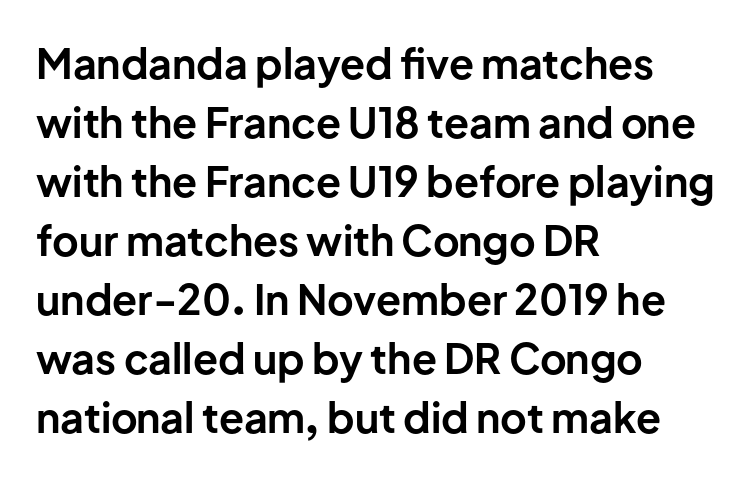
Students, this is bold: see how much ink each stroke carries. The space between consecutive lines is moderate. Style check: upright. Does the copy run flush right? No — it runs flush left. The gaps between neighbouring characters are ordinary and unremarkable. Nope, no serifs anywhere on these letters.
